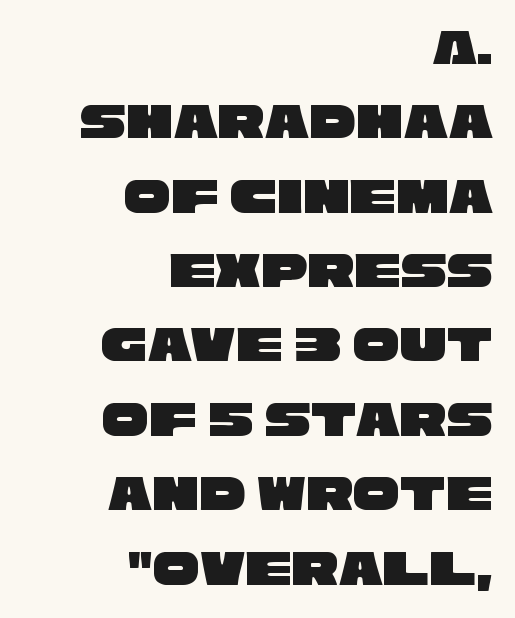
Q: Is the typeface a serif or a sans-serif typeface? A: Sans-serif.
Q: Is the text underlined? A: No.
Q: How is the paragraph aligned? A: Right-aligned.
Q: Is the spacing between letters normal or unusually wide? A: Normal.
Q: Is the spacing between lines tight, normal or loose? A: Normal.
Q: Width (condensed, normal, or wide)? A: Wide.
Q: Stroke contrast? A: Low.
Q: x-height? A: Large.
Q: Monospaced? A: No.
